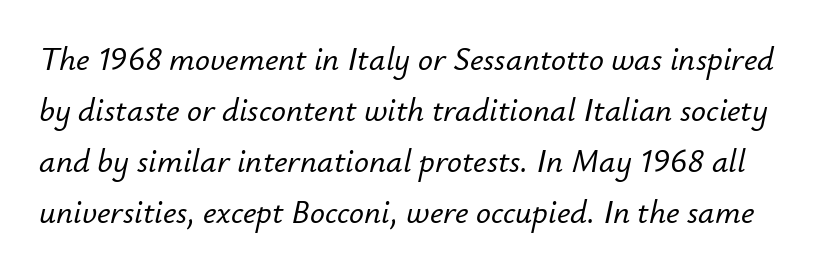
{"italic": "yes", "lean": "right", "slant_degrees": 12, "width": "normal", "stroke_contrast": "low", "x_height": "small", "monospaced": "no", "underline": "no", "line_spacing": "normal", "line_spacing_ratio": 1.55, "letter_spacing": "normal", "letter_spacing_em": 0.0, "glyph_px": 33}
